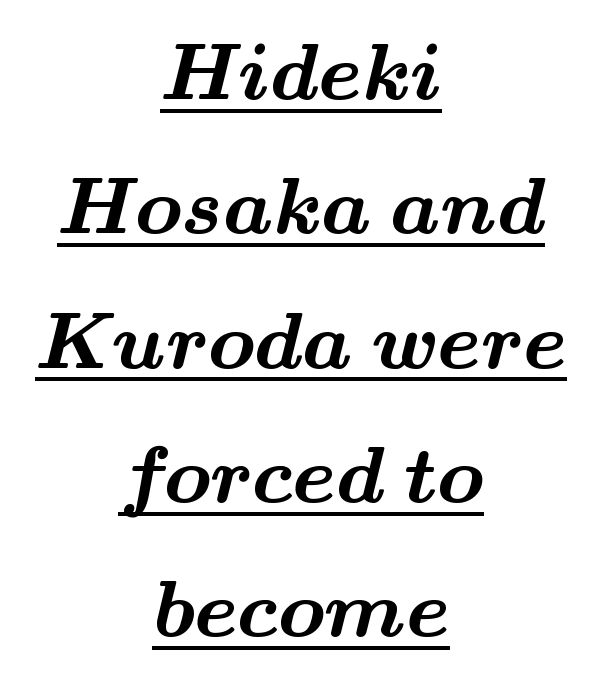
{"serif": "yes", "bold": "yes", "weight": "bold", "width": "wide", "stroke_contrast": "medium", "x_height": "small", "monospaced": "no", "underline": "yes", "align": "center", "line_spacing": "normal", "line_spacing_ratio": 1.7, "letter_spacing": "normal", "letter_spacing_em": 0.0, "glyph_px": 79}
